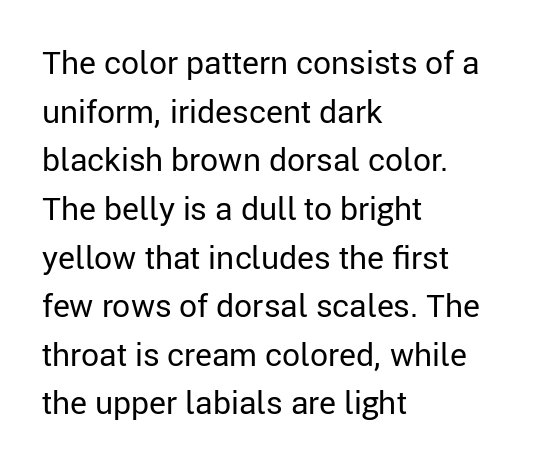
Grotesque or geometric, the face here clearly has no serifs. This is the regular roman posture of the typeface. Tracking value appears to be zero — textbook default spacing. The block of text has a typical density, with ordinary space between rows. The rendering uses natural spacing where letterforms have individual widths. Has an underline been added? It has not.
